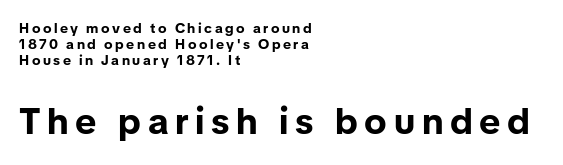
{"serif": "no", "italic": "no", "bold": "yes", "weight": "bold", "width": "normal", "stroke_contrast": "low", "x_height": "medium", "monospaced": "no", "underline": "no", "align": "left", "line_spacing": "tight", "line_spacing_ratio": 1.15, "larger_block": "second", "size_ratio": 2.64, "glyph_px": 37}
